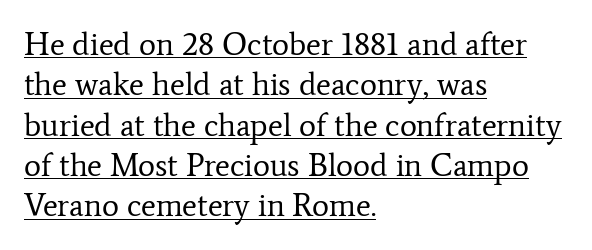
The image shows 32 px regular-weight serif type, upright; set left-aligned, normal line spacing (1.26x), normal letter spacing, underlined; low stroke contrast and a medium x-height.
